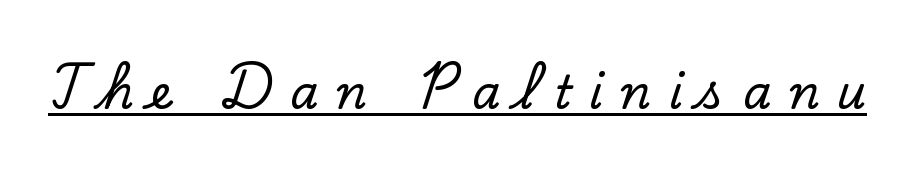
{"serif": "yes", "width": "normal", "stroke_contrast": "low", "x_height": "small", "monospaced": "no", "underline": "yes", "letter_spacing": "wide", "letter_spacing_em": 0.38, "glyph_px": 46}
